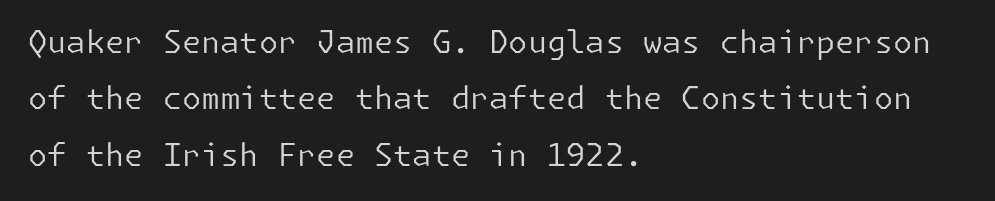
The image shows 31 px regular-weight sans-serif type, upright; set left-aligned, line spacing 1.82x, normal letter spacing, not underlined; low stroke contrast and a medium x-height.
